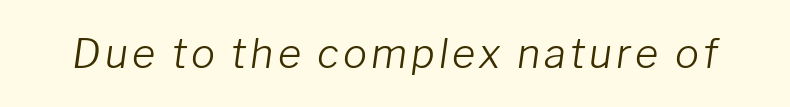
The image shows 40 px light type, italic (leaning right); set not underlined; low stroke contrast and a medium x-height.
